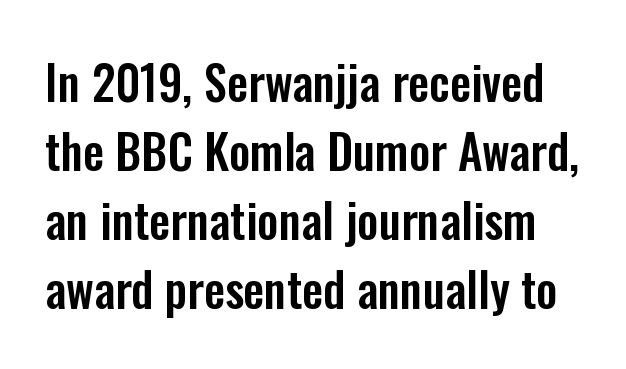
{"serif": "no", "italic": "no", "width": "condensed", "stroke_contrast": "low", "x_height": "medium", "monospaced": "no", "underline": "no", "line_spacing": "normal", "line_spacing_ratio": 1.47, "letter_spacing": "normal", "letter_spacing_em": 0.0, "glyph_px": 47}
